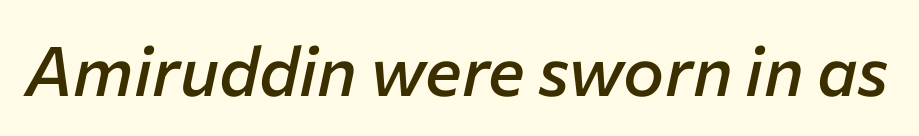
Q: Is the text bold? A: Semi-bold.
Q: Is the text italic (slanted)? A: Yes, it leans right by about 12 degrees.
Q: Is the text underlined? A: No.
Q: Is the spacing between letters normal or unusually wide? A: Normal.
Q: Width (condensed, normal, or wide)? A: Normal.
Q: Stroke contrast? A: Low.
Q: x-height? A: Medium.
Q: Monospaced? A: No.
